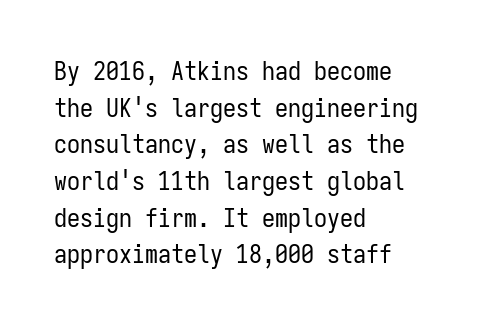
The image shows 26 px text type, upright; set left-aligned, normal line spacing (1.41x), normal letter spacing, not underlined.
